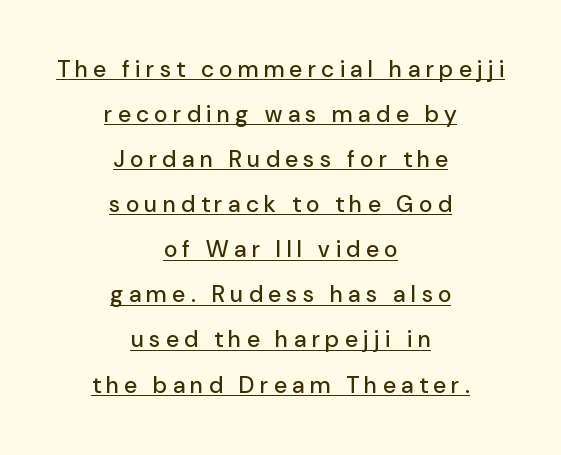
{"italic": "no", "underline": "yes", "align": "center", "line_spacing": "loose", "line_spacing_ratio": 1.96, "letter_spacing": "wide", "letter_spacing_em": 0.25, "glyph_px": 23}
